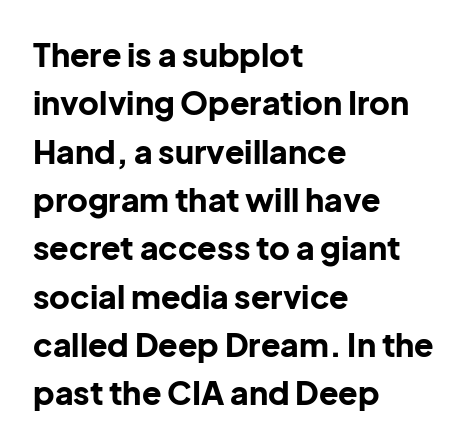
The image shows 32 px bold sans-serif type, upright; set left-aligned, normal line spacing (1.51x), normal letter spacing, not underlined; low stroke contrast and a medium x-height.
